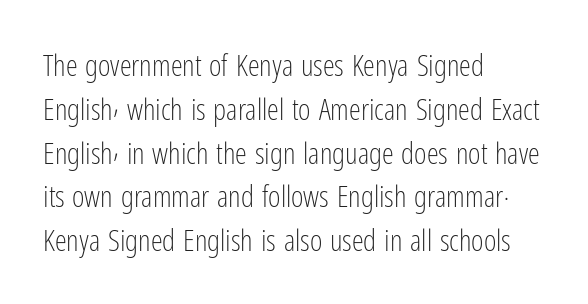
Q: Is the text bold? A: No.
Q: Is the text italic (slanted)? A: No, it is upright.
Q: Is the typeface a serif or a sans-serif typeface? A: Sans-serif.
Q: Is the text underlined? A: No.
Q: How is the paragraph aligned? A: Left-aligned.
Q: Is the spacing between letters normal or unusually wide? A: Normal.
Q: Is the spacing between lines tight, normal or loose? A: Normal.
Q: Width (condensed, normal, or wide)? A: Condensed.
Q: Stroke contrast? A: Low.
Q: x-height? A: Medium.
Q: Monospaced? A: No.
